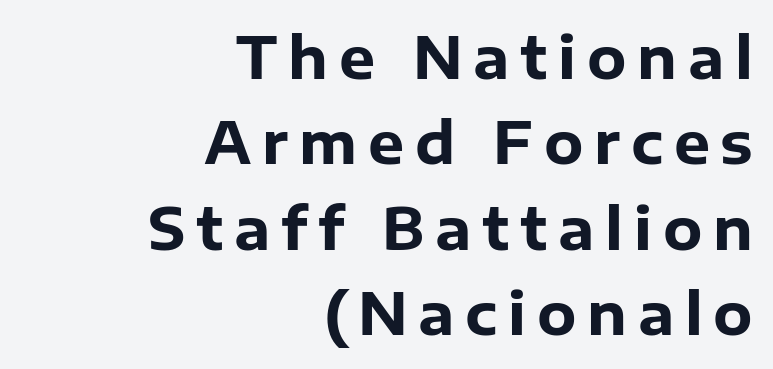
{"serif": "no", "italic": "no", "bold": "yes", "weight": "heavy", "width": "normal", "stroke_contrast": "low", "x_height": "medium", "monospaced": "no", "underline": "no", "align": "right", "line_spacing": "normal", "line_spacing_ratio": 1.5, "glyph_px": 57}
